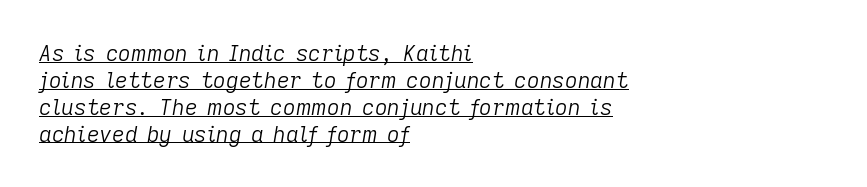
Q: Is the text bold? A: No.
Q: Is the text italic (slanted)? A: Yes, it leans right by about 9 degrees.
Q: Is the text underlined? A: Yes.
Q: How is the paragraph aligned? A: Left-aligned.
Q: Is the spacing between letters normal or unusually wide? A: Normal.
